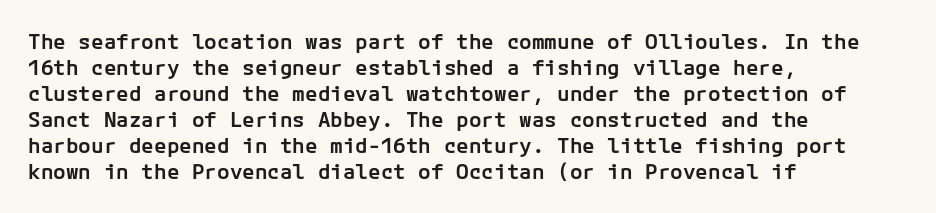
The image shows 21 px text type, upright; set left-aligned, line spacing 1.24x, normal letter spacing, not underlined.
